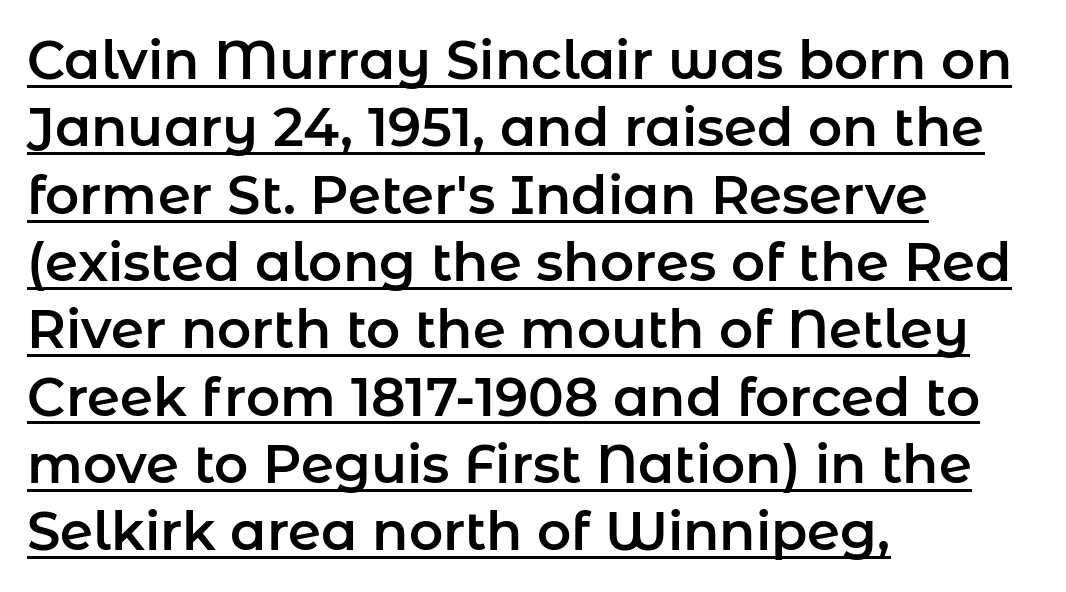
Q: Is the text italic (slanted)? A: No, it is upright.
Q: Is the typeface a serif or a sans-serif typeface? A: Sans-serif.
Q: Is the text underlined? A: Yes.
Q: How is the paragraph aligned? A: Left-aligned.
Q: Is the spacing between letters normal or unusually wide? A: Normal.
Q: Is the spacing between lines tight, normal or loose? A: Normal.
Q: Width (condensed, normal, or wide)? A: Normal.
Q: Stroke contrast? A: Low.
Q: x-height? A: Medium.
Q: Monospaced? A: No.
